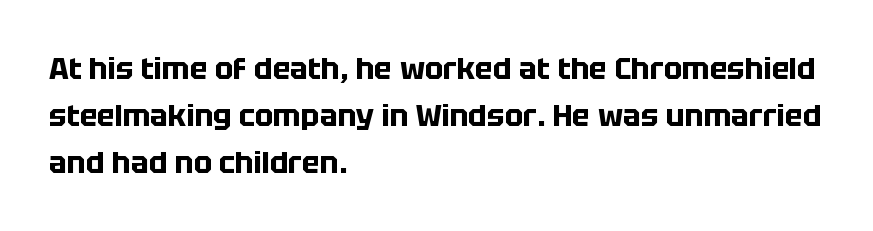
{"serif": "no", "italic": "no", "bold": "yes", "weight": "bold", "width": "normal", "stroke_contrast": "low", "x_height": "large", "monospaced": "no", "underline": "no", "align": "left", "line_spacing": "normal", "line_spacing_ratio": 1.56, "letter_spacing": "normal", "letter_spacing_em": 0.0, "glyph_px": 30}
